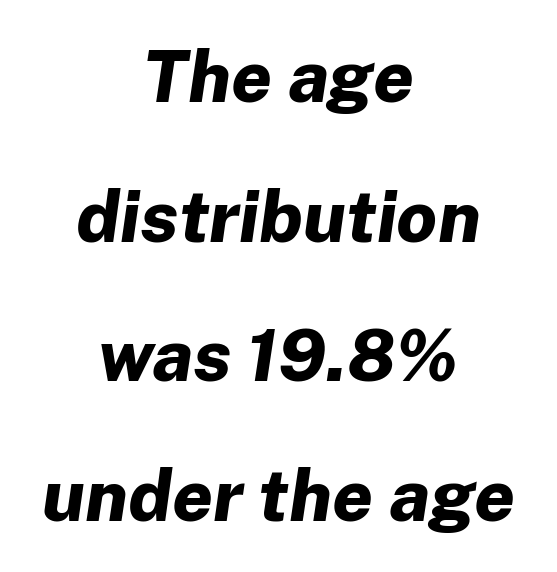
Q: Is the text bold? A: Yes.
Q: Is the text italic (slanted)? A: Yes, it leans right by about 8 degrees.
Q: Is the text underlined? A: No.
Q: How is the paragraph aligned? A: Centered.
Q: Is the spacing between letters normal or unusually wide? A: Normal.
Q: Is the spacing between lines tight, normal or loose? A: Loose.
Q: Width (condensed, normal, or wide)? A: Normal.
Q: Stroke contrast? A: Low.
Q: x-height? A: Medium.
Q: Monospaced? A: No.
